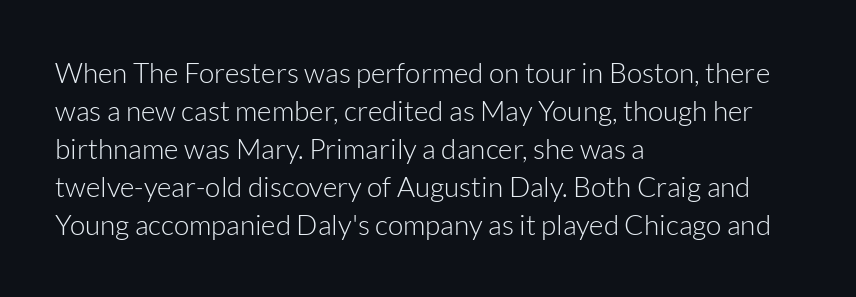
The type family on display is of the sans-serif kind. Stems here are at most as thick as an everyday book face. Which margin do the lines hug? The left one — the right edge is uneven. Looks like regular typesetting: each glyph gets only the width it needs. Reading down the column, the eye jumps a familiar distance to each next line. Observe the ordinary spacing: letters are neighbours, not strangers.
